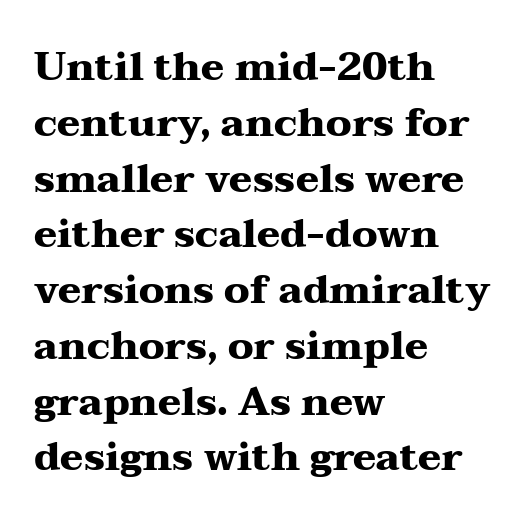
The lettering stays uniformly vertical, giving the passage a roman look. Check the space under the baseline: it is left empty. These lines keep a tight, regular rhythm from letter to letter. I'd call this a serif setting — the letters wear small feet. The face used here is proportionally spaced, like ordinary book or web type. Each new line begins a customary step beneath the previous one.
